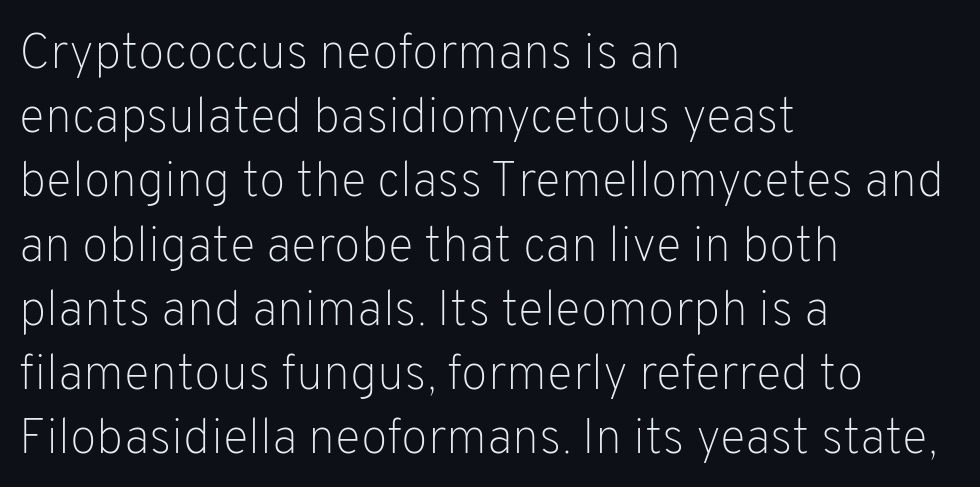
{"serif": "no", "italic": "no", "bold": "no", "weight": "light", "width": "normal", "stroke_contrast": "low", "x_height": "medium", "monospaced": "no", "underline": "no", "align": "left", "line_spacing": "normal", "line_spacing_ratio": 1.31, "letter_spacing": "normal", "letter_spacing_em": 0.0, "glyph_px": 49}
